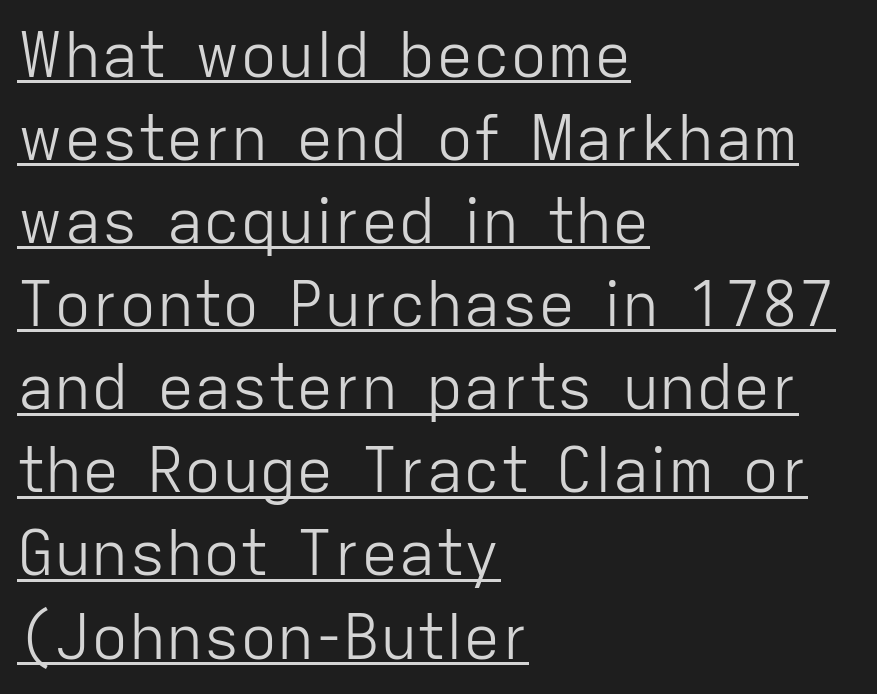
The image shows 62 px light sans-serif type, upright; set left-aligned, normal line spacing (1.34x), normal letter spacing, underlined; low stroke contrast and a medium x-height.
